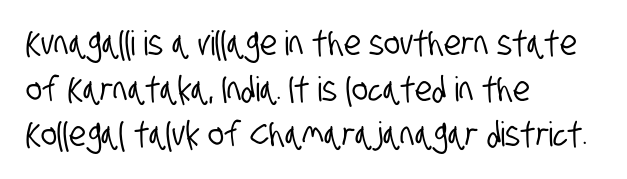
The image shows 34 px condensed sans-serif type; set left-aligned, normal line spacing (1.34x), normal letter spacing, not underlined; low stroke contrast and a large x-height.
